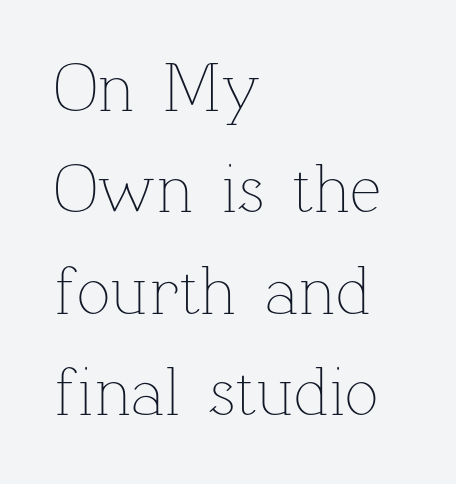
{"italic": "no", "bold": "no", "weight": "thin", "width": "normal", "stroke_contrast": "low", "x_height": "medium", "monospaced": "no", "underline": "no", "align": "left", "line_spacing": "normal", "line_spacing_ratio": 1.45, "letter_spacing": "normal", "letter_spacing_em": 0.0, "glyph_px": 70}
